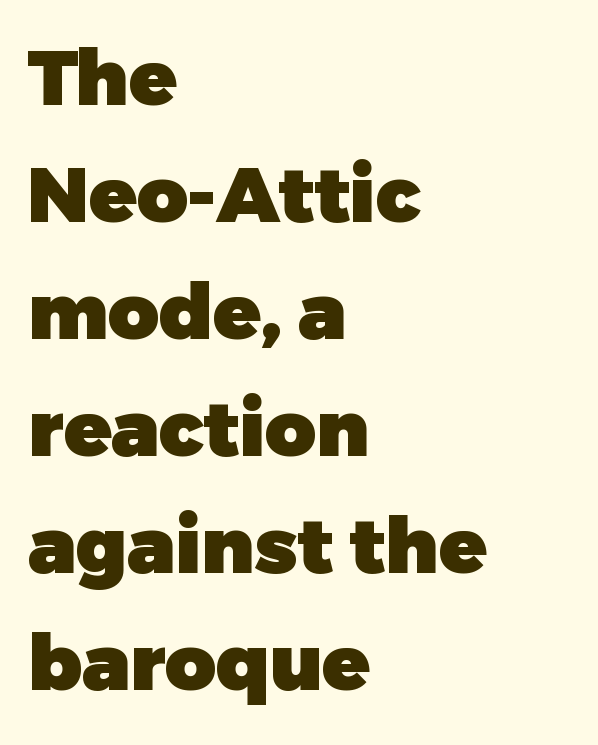
Q: Is the text bold? A: Yes.
Q: Is the text italic (slanted)? A: No, it is upright.
Q: Is the typeface a serif or a sans-serif typeface? A: Sans-serif.
Q: Is the text underlined? A: No.
Q: How is the paragraph aligned? A: Left-aligned.
Q: Is the spacing between letters normal or unusually wide? A: Normal.
Q: Is the spacing between lines tight, normal or loose? A: Normal.
Q: Width (condensed, normal, or wide)? A: Normal.
Q: Stroke contrast? A: Low.
Q: x-height? A: Medium.
Q: Monospaced? A: No.
